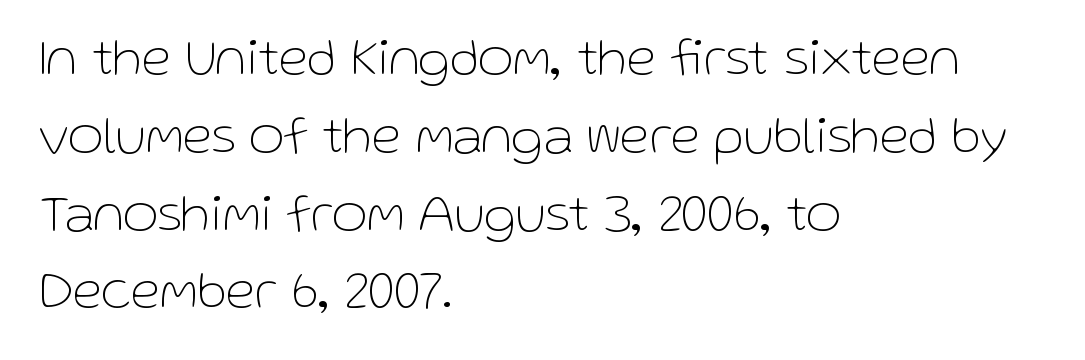
Q: Is the text bold? A: No.
Q: Is the text italic (slanted)? A: No, it is upright.
Q: Is the typeface a serif or a sans-serif typeface? A: Sans-serif.
Q: Is the text underlined? A: No.
Q: How is the paragraph aligned? A: Left-aligned.
Q: Is the spacing between letters normal or unusually wide? A: Normal.
Q: Is the spacing between lines tight, normal or loose? A: Normal.
Q: Width (condensed, normal, or wide)? A: Normal.
Q: Stroke contrast? A: Low.
Q: x-height? A: Medium.
Q: Monospaced? A: No.
